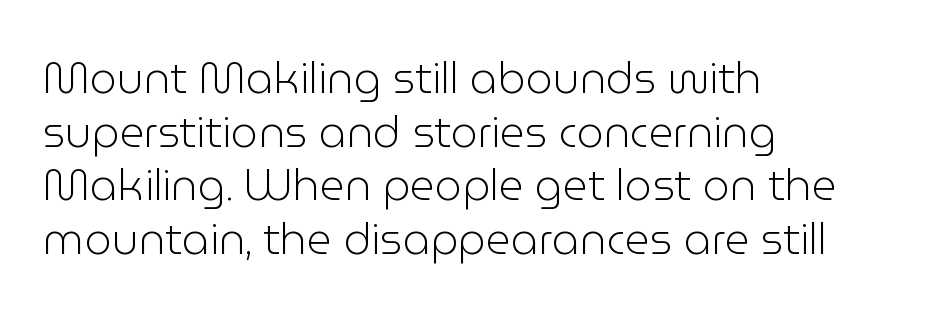
Q: Is the text bold? A: No.
Q: Is the text italic (slanted)? A: No, it is upright.
Q: Is the typeface a serif or a sans-serif typeface? A: Sans-serif.
Q: Is the text underlined? A: No.
Q: How is the paragraph aligned? A: Left-aligned.
Q: Is the spacing between letters normal or unusually wide? A: Normal.
Q: Is the spacing between lines tight, normal or loose? A: Normal.
Q: Width (condensed, normal, or wide)? A: Normal.
Q: Stroke contrast? A: Low.
Q: x-height? A: Medium.
Q: Monospaced? A: No.
